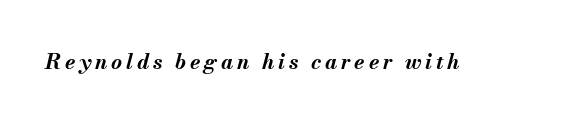
Q: Is the text bold? A: Yes.
Q: Is the text italic (slanted)? A: Yes, it leans right by about 13 degrees.
Q: Is the text underlined? A: No.
